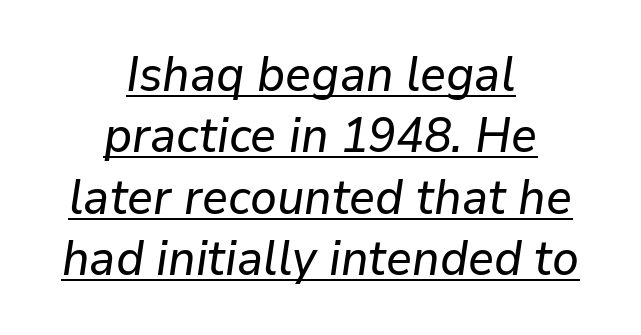
The image shows 48 px text type, italic (leaning right); set centered, normal line spacing (1.28x), normal letter spacing, underlined; low stroke contrast and a medium x-height.
